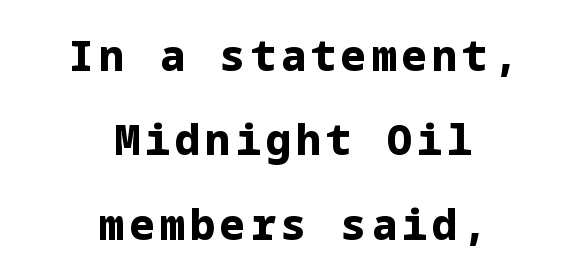
Nope, no serifs anywhere on these letters. A typesetter would mark this as roman, not italic. The specimen omits any rule beneath the text block's lines. This sample trades compactness for vertical openness between lines. The passage shown is emphatically bold.
